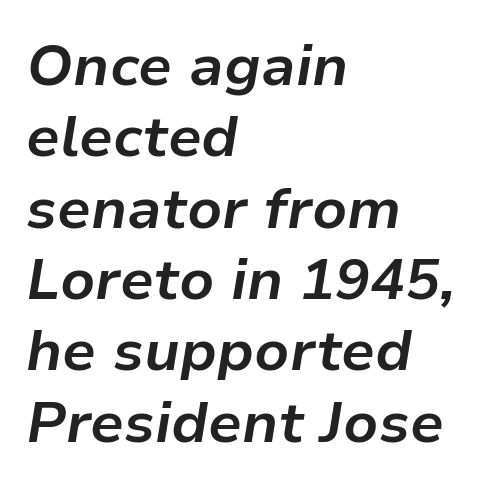
All the whitespace from short lines collects on the right. Every letter is thick-stroked: bold, no question. This sample uses plain, unmodified letter spacing. Slant detected: the letters are inclined. Words float on clear page, feet unadorned. The passage shown is typed in a proportional face where columns would drift.
